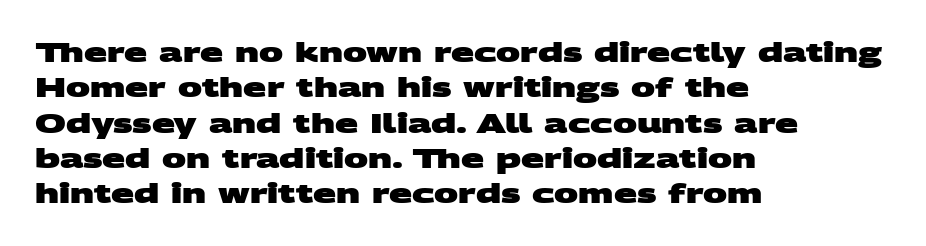
The image shows 27 px bold type; set left-aligned, normal line spacing (1.31x), normal letter spacing, not underlined.
